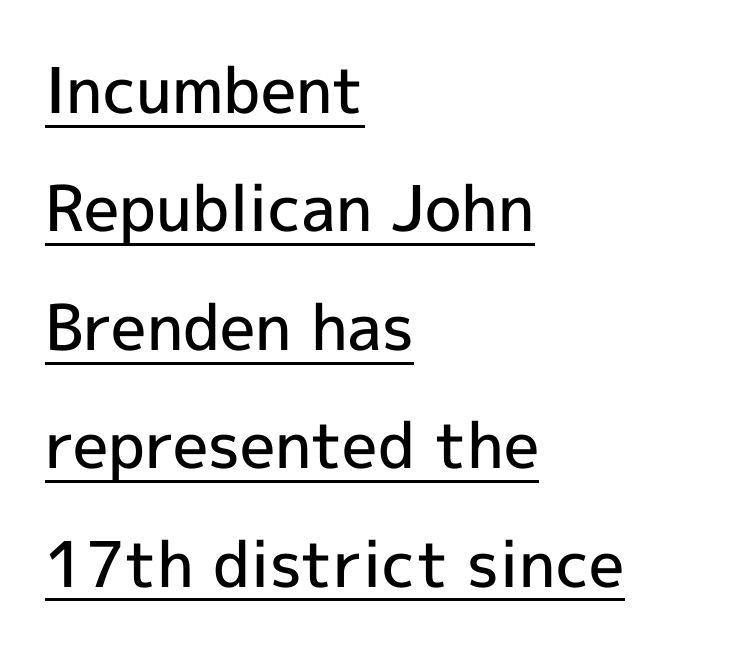
The image shows 63 px semibold sans-serif type, upright; set left-aligned, line spacing 1.88x, normal letter spacing, underlined; a medium x-height.
